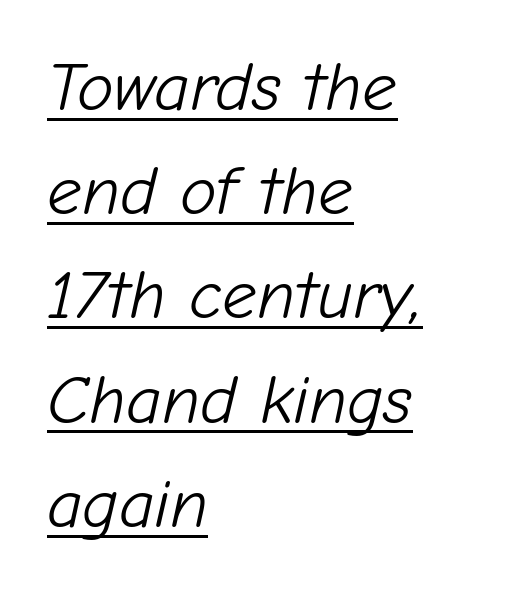
{"italic": "yes", "lean": "right", "slant_degrees": 12, "bold": "no", "weight": "light", "width": "normal", "stroke_contrast": "low", "x_height": "medium", "monospaced": "no", "underline": "yes", "align": "left", "line_spacing": "normal", "line_spacing_ratio": 1.51, "letter_spacing": "normal", "letter_spacing_em": 0.0, "glyph_px": 69}
